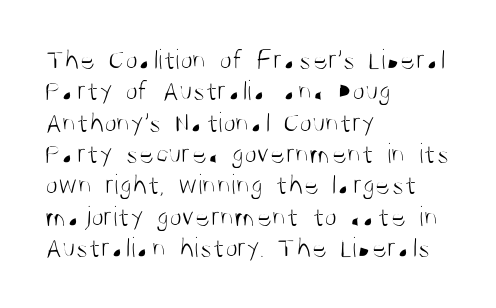
Q: Is the text bold? A: No.
Q: Is the text italic (slanted)? A: No, it is upright.
Q: Is the typeface a serif or a sans-serif typeface? A: Sans-serif.
Q: Is the text underlined? A: No.
Q: How is the paragraph aligned? A: Left-aligned.
Q: Is the spacing between letters normal or unusually wide? A: Normal.
Q: Is the spacing between lines tight, normal or loose? A: Tight.
Q: Width (condensed, normal, or wide)? A: Condensed.
Q: Stroke contrast? A: Medium.
Q: x-height? A: Large.
Q: Monospaced? A: No.
